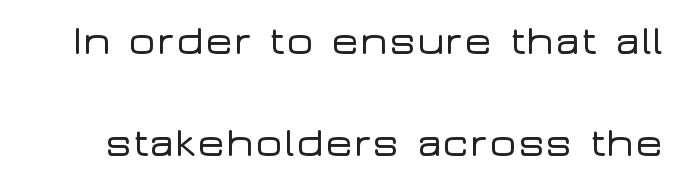
The area under the type is left untouched. These lines stand farther apart than default settings would place them. The rendering uses natural spacing where letterforms have individual widths. A typesetter would call this zero additional tracking. Posture: upright roman.
